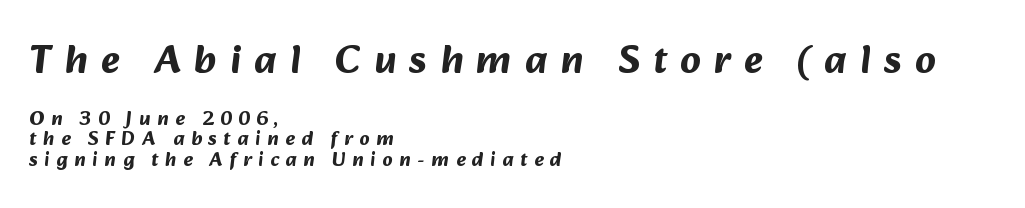
The image shows 40 px bold sans-serif type; set left-aligned, tight line spacing (1.04x), unusually wide letter spacing (+0.33 em), not underlined; the first (top) block is 2.0x larger; medium stroke contrast and a medium x-height.
